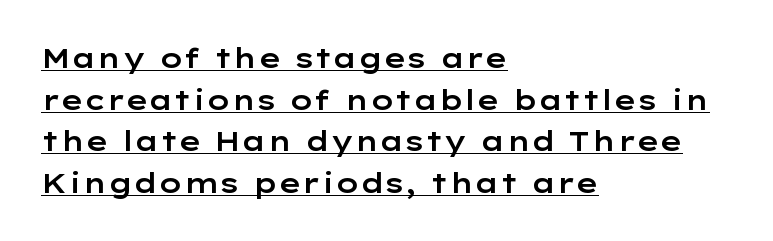
The paragraph shown leans on its left margin. Like a heading marked for emphasis, these lines bear an underscore. How are the letters spaced? Ordinarily, with no added tracking. A typesetter would call this leading conventional body-copy spacing. Vertical strokes here are truly vertical.
